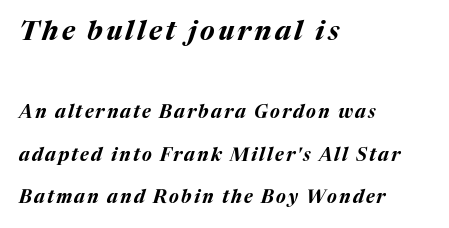
Leading is clearly above the norm, producing a sparse column. The sample has been set heavy, in full bold. The lines in this sample share a left origin and differ only in where they stop. Between these two stacked blocks, the higher one wins on size.
